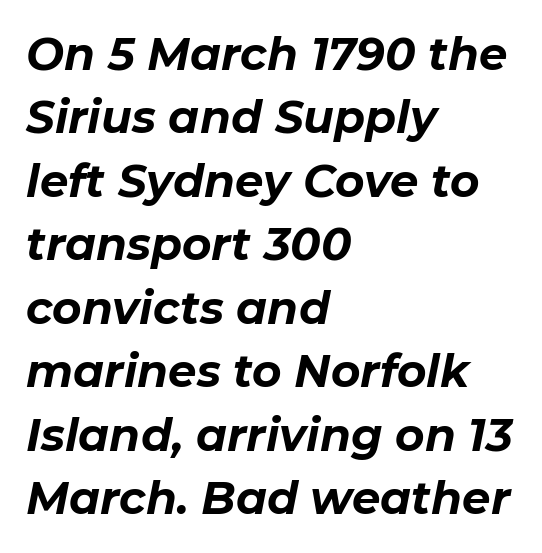
A typesetter would call this leading conventional body-copy spacing. These lines stack with their left ends in a neat column. Does the lettering tilt? It does — this is italic. The glyphs have the mass of a bold cut. Each letter keeps its own natural width here, so spacing adapts to shape. This sample uses plain, unmodified letter spacing.
